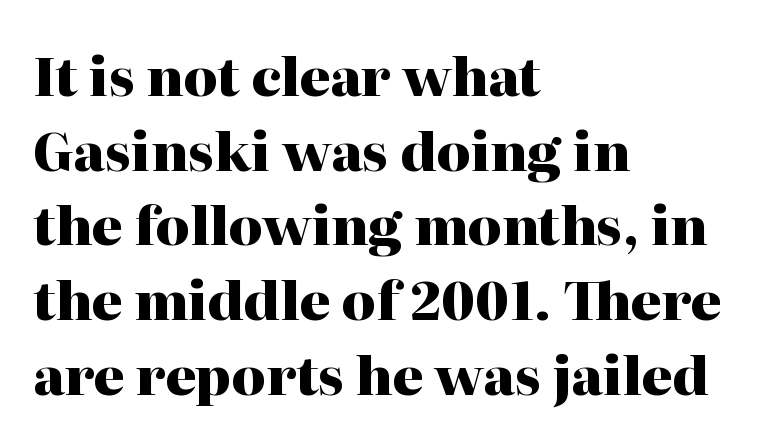
The image shows 53 px heavy serif type, upright; set left-aligned, normal line spacing (1.41x), normal letter spacing, not underlined; high stroke contrast and a medium x-height.
